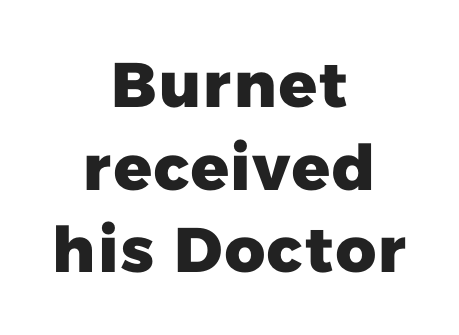
Short and long lines alike share a common midpoint. Successive baselines arrive at the customary interval. In terms of letterspacing, this is plain default setting. Do the characters align in a grid? No, the font is proportional.
